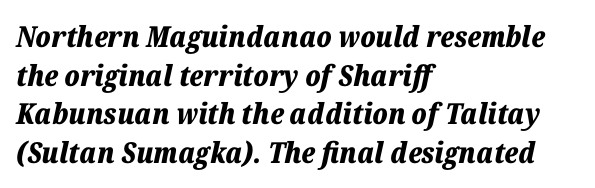
Q: Is the text bold? A: Yes.
Q: Is the text italic (slanted)? A: Yes, it leans right by about 12 degrees.
Q: Is the text underlined? A: No.
Q: How is the paragraph aligned? A: Left-aligned.
Q: Is the spacing between letters normal or unusually wide? A: Normal.
Q: Is the spacing between lines tight, normal or loose? A: Normal.
Q: Width (condensed, normal, or wide)? A: Normal.
Q: Stroke contrast? A: Low.
Q: x-height? A: Medium.
Q: Monospaced? A: No.
